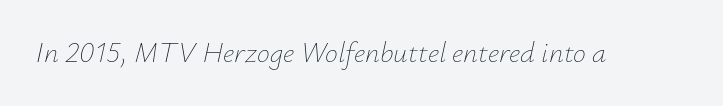
{"italic": "yes", "lean": "right", "slant_degrees": 12, "bold": "no", "weight": "thin", "width": "normal", "stroke_contrast": "low", "x_height": "small", "monospaced": "no", "underline": "no", "letter_spacing": "normal", "letter_spacing_em": 0.0, "glyph_px": 29}
